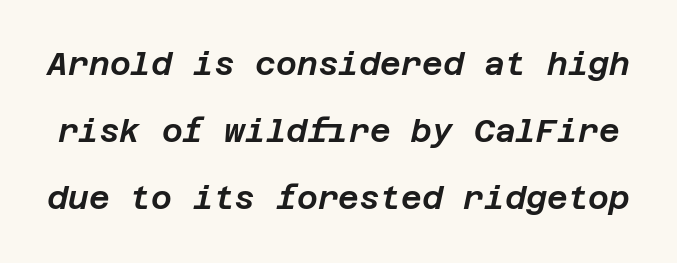
{"italic": "yes", "lean": "right", "slant_degrees": 12, "width": "normal", "stroke_contrast": "low", "x_height": "large", "underline": "no", "line_spacing": "loose", "line_spacing_ratio": 2.1, "letter_spacing": "normal", "letter_spacing_em": 0.0, "glyph_px": 32}
